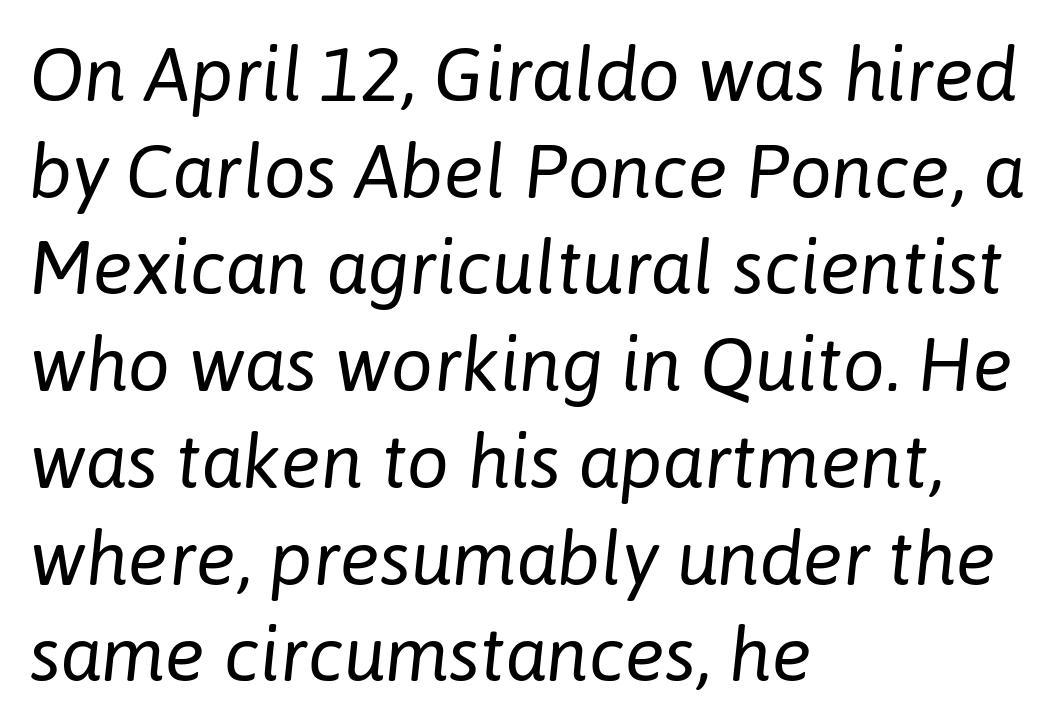
{"italic": "yes", "lean": "right", "slant_degrees": 6, "bold": "no", "weight": "regular", "width": "normal", "stroke_contrast": "low", "x_height": "medium", "monospaced": "no", "underline": "no", "align": "left", "line_spacing": "normal", "line_spacing_ratio": 1.29, "letter_spacing": "normal", "letter_spacing_em": 0.0, "glyph_px": 75}
